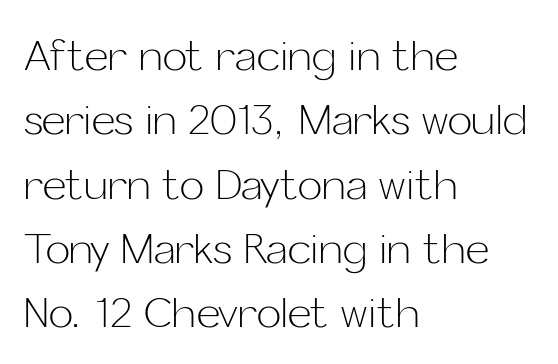
Q: Is the text bold? A: No.
Q: Is the text italic (slanted)? A: No, it is upright.
Q: Is the typeface a serif or a sans-serif typeface? A: Sans-serif.
Q: Is the text underlined? A: No.
Q: How is the paragraph aligned? A: Left-aligned.
Q: Is the spacing between letters normal or unusually wide? A: Normal.
Q: Is the spacing between lines tight, normal or loose? A: Normal.
Q: Width (condensed, normal, or wide)? A: Normal.
Q: Stroke contrast? A: Low.
Q: x-height? A: Medium.
Q: Monospaced? A: No.
